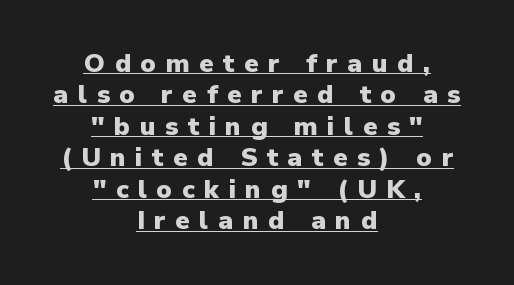
The passage shown is emphatically bold. Between one letter and the next there's a generous, obvious gap. This is the regular roman posture of the typeface. Like a heading marked for emphasis, these lines bear an underscore. This rendering uses center alignment, leaving both contours irregular but symmetric.
